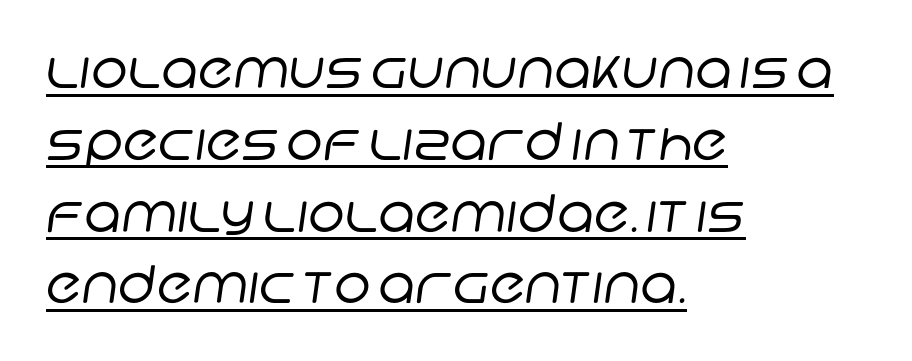
The image shows 52 px regular-weight sans-serif type; set left-aligned, normal line spacing (1.38x), normal letter spacing, underlined; low stroke contrast and a large x-height.
